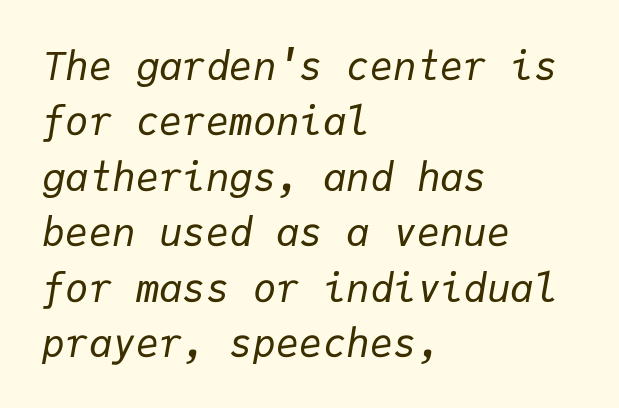
The image shows 39 px regular-weight type, italic (leaning right), monospaced; set left-aligned, normal line spacing (1.42x), normal letter spacing, not underlined; low stroke contrast and a medium x-height.
